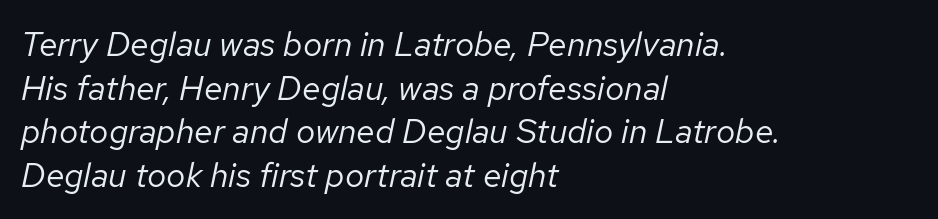
{"italic": "yes", "lean": "right", "slant_degrees": 12, "bold": "no", "weight": "regular", "width": "normal", "stroke_contrast": "low", "x_height": "medium", "monospaced": "no", "underline": "no", "align": "left", "line_spacing": "normal", "line_spacing_ratio": 1.28, "letter_spacing": "normal", "letter_spacing_em": 0.0, "glyph_px": 34}
